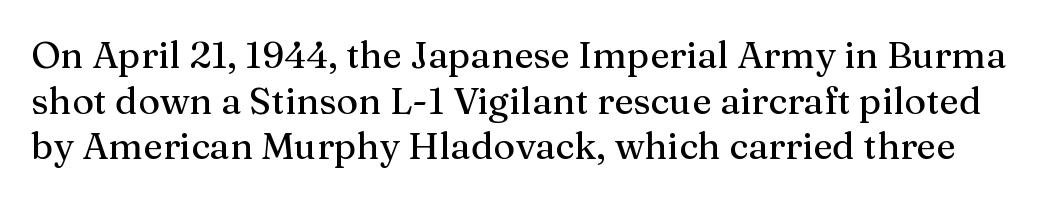
The image shows 37 px serif type, upright; set line spacing 1.23x, normal letter spacing, not underlined; medium stroke contrast and a medium x-height.
